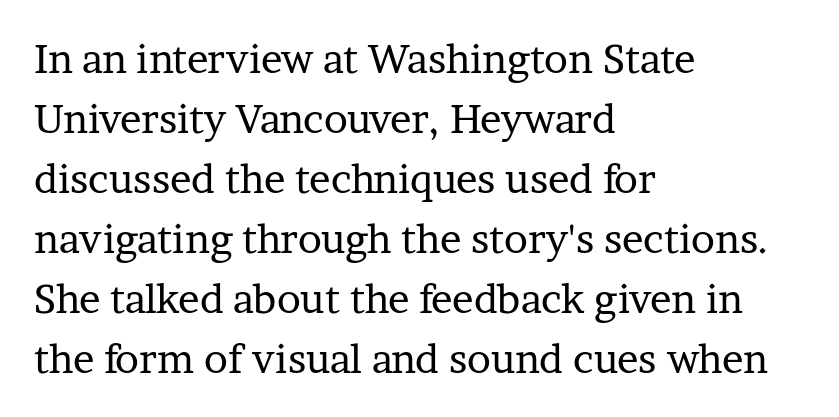
The image shows 40 px regular-weight serif type, upright; set left-aligned, normal line spacing (1.5x), normal letter spacing, not underlined; low stroke contrast and a medium x-height.
